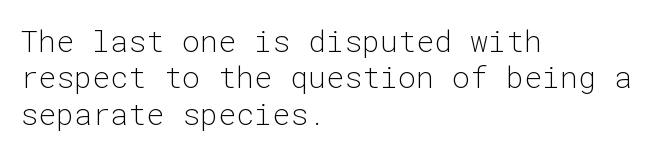
Standard letterfit; no display-style spreading of the glyphs. Style check: upright. The lines are quadded left. Think of a typewriter: that constant character pitch is what you see here. Observe the absence of serifs on each vertical stroke in this sample. On a weight scale, this lands at 450 or below.
